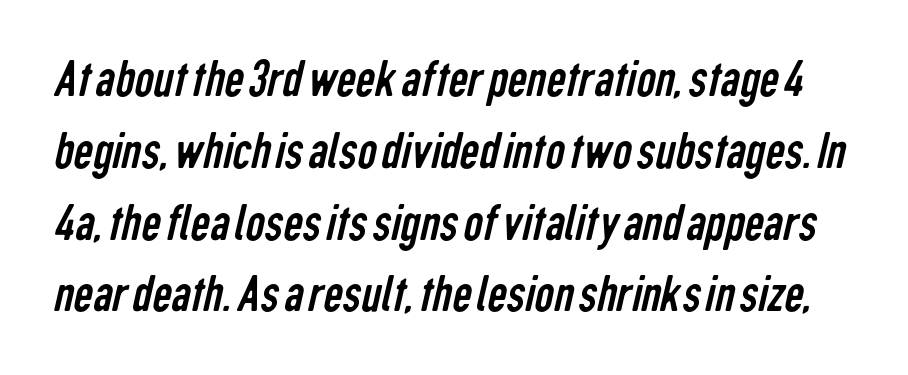
Q: Is the text bold? A: No.
Q: Is the typeface a serif or a sans-serif typeface? A: Sans-serif.
Q: Is the text underlined? A: No.
Q: Is the spacing between letters normal or unusually wide? A: Normal.
Q: Is the spacing between lines tight, normal or loose? A: Normal.
Q: Width (condensed, normal, or wide)? A: Condensed.
Q: Stroke contrast? A: Low.
Q: x-height? A: Medium.
Q: Monospaced? A: No.
